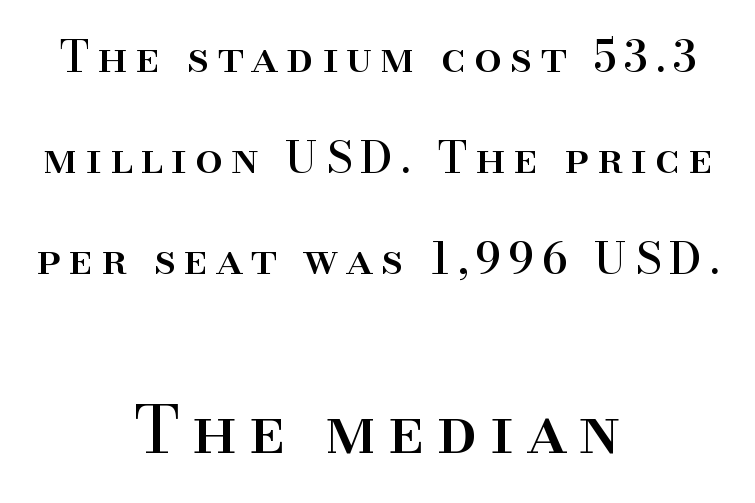
The image shows 66 px serif type, upright; set centered, loose line spacing (2.3x), not underlined; the second (bottom) block is 1.5x larger; high stroke contrast and a small x-height.
